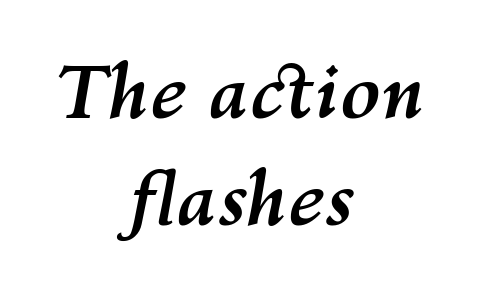
{"italic": "yes", "lean": "right", "slant_degrees": 10, "bold": "yes", "weight": "semibold", "width": "normal", "stroke_contrast": "medium", "x_height": "medium", "monospaced": "no", "underline": "no", "align": "center", "line_spacing": "normal", "line_spacing_ratio": 1.45, "letter_spacing": "normal", "letter_spacing_em": 0.0, "glyph_px": 74}
